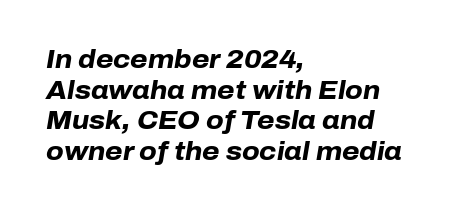
The image shows 25 px bold type, italic (leaning right); set left-aligned, line spacing 1.23x, normal letter spacing, not underlined.
